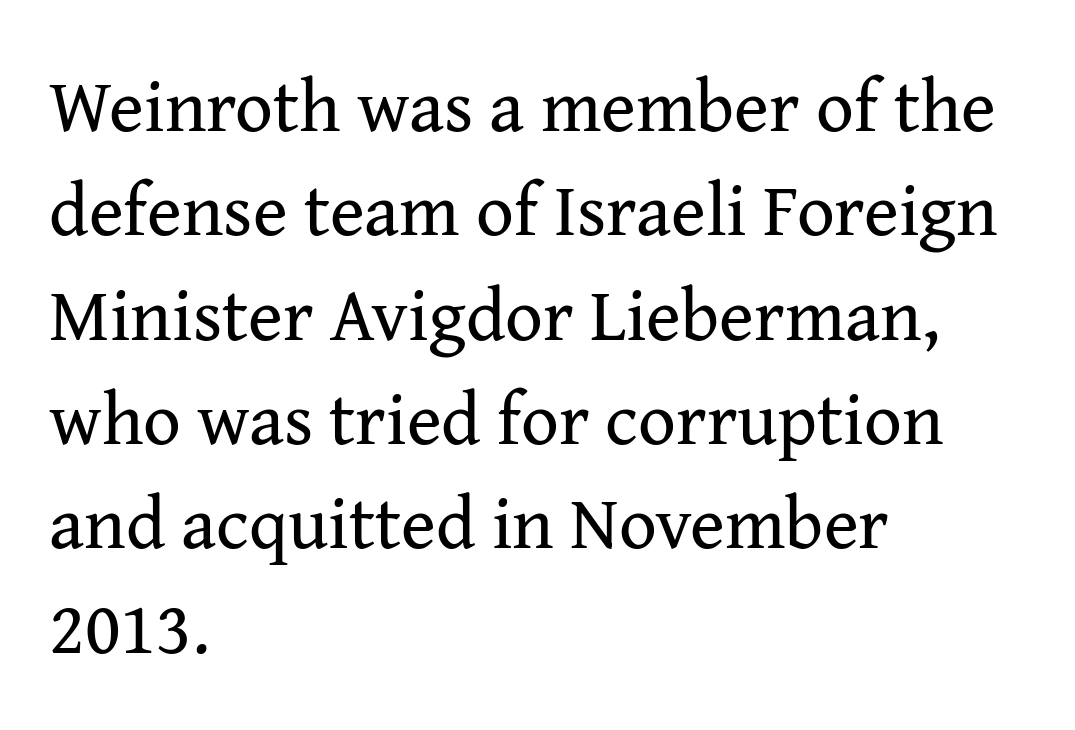
Q: Is the text bold? A: No.
Q: Is the text italic (slanted)? A: No, it is upright.
Q: Is the typeface a serif or a sans-serif typeface? A: Serif.
Q: Is the text underlined? A: No.
Q: How is the paragraph aligned? A: Left-aligned.
Q: Is the spacing between letters normal or unusually wide? A: Normal.
Q: Is the spacing between lines tight, normal or loose? A: Normal.
Q: Width (condensed, normal, or wide)? A: Normal.
Q: Stroke contrast? A: Medium.
Q: x-height? A: Medium.
Q: Monospaced? A: No.
